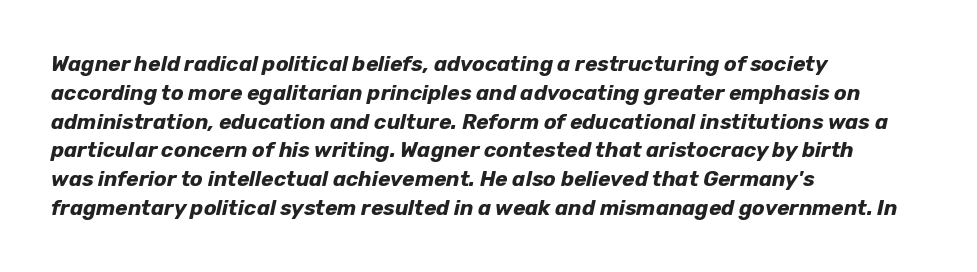
{"italic": "yes", "lean": "right", "slant_degrees": 12, "bold": "yes", "underline": "no", "align": "left", "line_spacing": "normal", "line_spacing_ratio": 1.37, "letter_spacing": "normal", "letter_spacing_em": 0.0, "glyph_px": 21}
